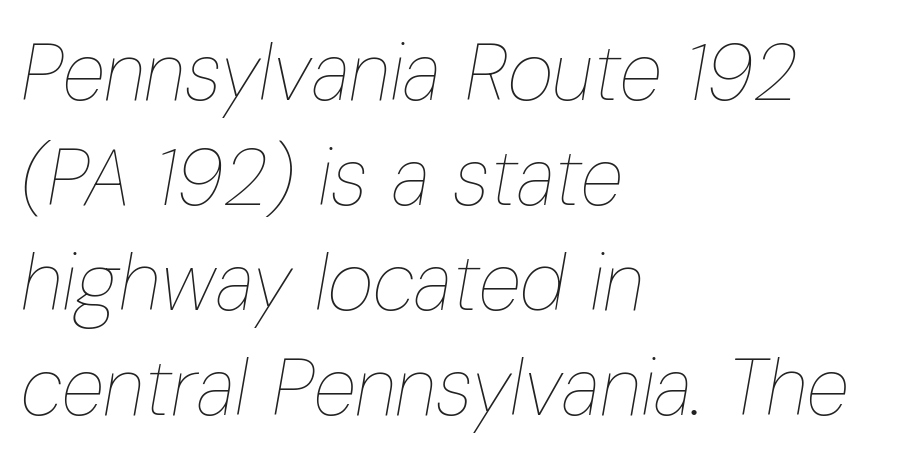
Q: Is the text bold? A: No.
Q: Is the text italic (slanted)? A: Yes, it leans right by about 10 degrees.
Q: Is the text underlined? A: No.
Q: How is the paragraph aligned? A: Left-aligned.
Q: Is the spacing between letters normal or unusually wide? A: Normal.
Q: Is the spacing between lines tight, normal or loose? A: Normal.
Q: Width (condensed, normal, or wide)? A: Condensed.
Q: Stroke contrast? A: Low.
Q: x-height? A: Medium.
Q: Monospaced? A: No.
